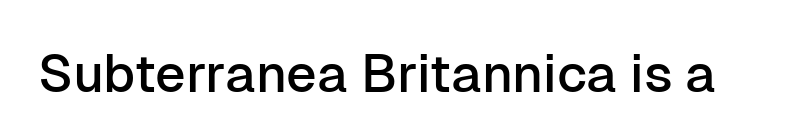
The image shows 53 px sans-serif type, upright; set normal letter spacing, not underlined; low stroke contrast and a medium x-height.
